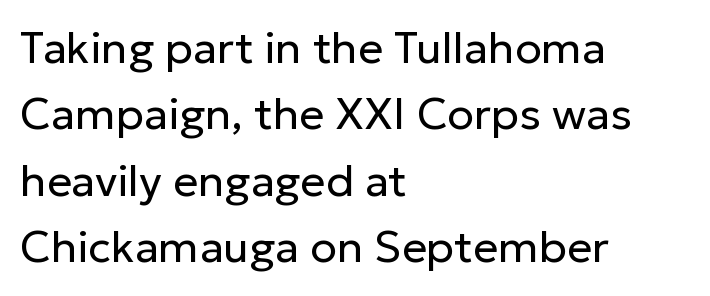
{"serif": "no", "italic": "no", "bold": "no", "weight": "regular", "width": "normal", "stroke_contrast": "low", "x_height": "medium", "monospaced": "no", "underline": "no", "align": "left", "line_spacing": "normal", "line_spacing_ratio": 1.51, "letter_spacing": "normal", "letter_spacing_em": 0.0, "glyph_px": 44}
